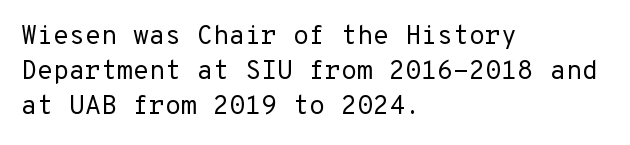
The strip under each line holds only bare page. Short note: letters normally spaced. The axis of the letterforms is exactly vertical. Line spacing here is normal. The rendering anchors every line to the left-hand side.
